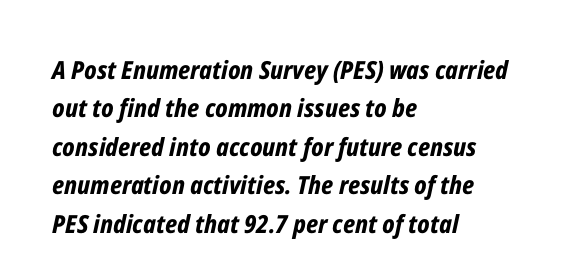
The image shows 25 px bold type, italic (leaning right); set left-aligned, normal line spacing (1.54x), normal letter spacing, not underlined.
